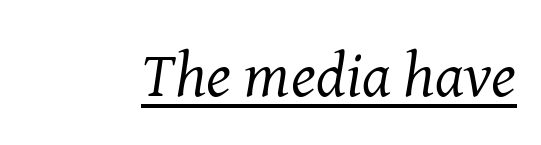
Spacing between characters is what you'd get straight out of the box. Weight class: somewhere from thin through regular. Honestly, the underline is the first thing you notice here. The whole block is typeset with a tilt. The passage shown is typed in a proportional face where columns would drift.
